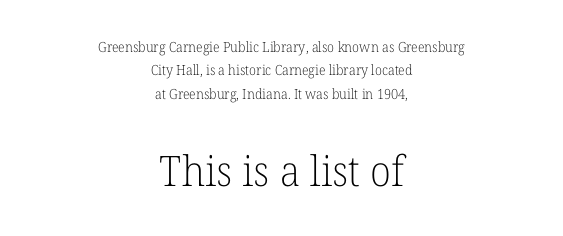
The image shows 42 px light serif type, upright; set centered, normal line spacing (1.67x), normal letter spacing, not underlined; the second (bottom) block is 3.0x larger; low stroke contrast and a medium x-height.
